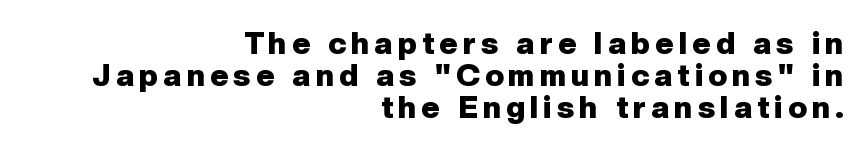
The typesetter chose a ragged-left arrangement here. Compared with typical paragraphs, the rows here are closer together. The face used here is a sans, in the tradition of grotesques and geometrics. Note the varied advance widths — an 'i' is clearly narrower than an 'm'. Bold? Absolutely — the strokes are thick and heavy.
